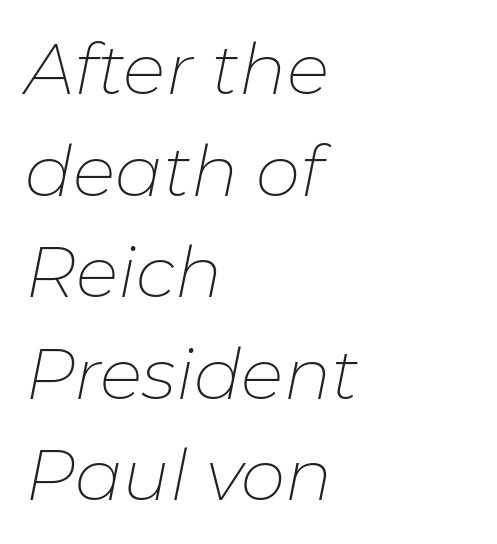
Any mark beneath the type? The region is blank. If you drew a ruler down the left edge, every line would touch it. You could not count columns in this text — the font is proportionally spaced. Emphasis-style slanted type is in use. Quick note: interline space is typical.
